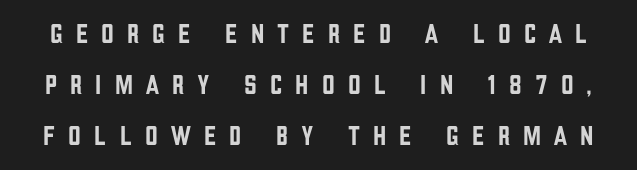
{"serif": "no", "italic": "no", "width": "condensed", "stroke_contrast": "low", "x_height": "large", "monospaced": "no", "underline": "no", "line_spacing_ratio": 1.83, "letter_spacing": "wide", "letter_spacing_em": 0.47, "glyph_px": 28}
